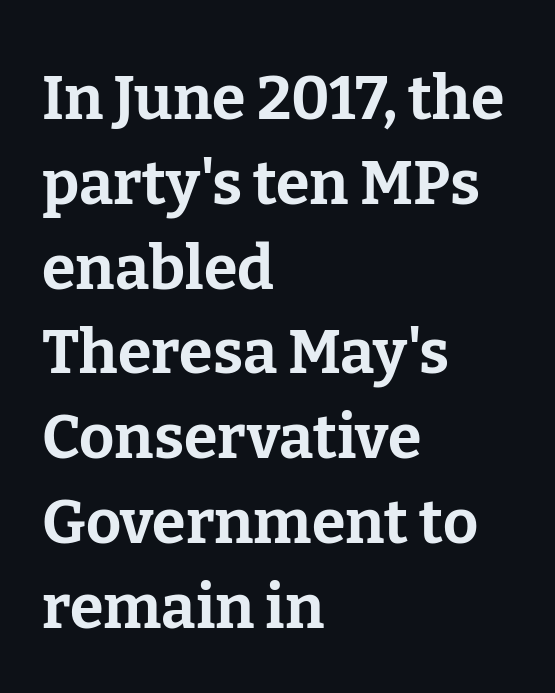
{"serif": "yes", "italic": "no", "bold": "yes", "weight": "bold", "width": "normal", "stroke_contrast": "low", "x_height": "medium", "monospaced": "no", "underline": "no", "align": "left", "line_spacing": "normal", "line_spacing_ratio": 1.39, "letter_spacing": "normal", "letter_spacing_em": 0.0, "glyph_px": 61}
